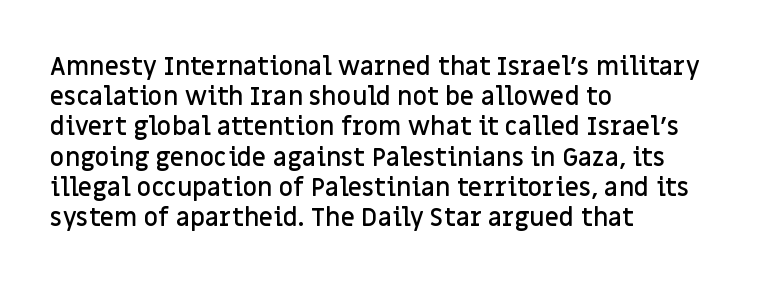
{"italic": "no", "bold": "semi", "underline": "no", "align": "left", "line_spacing_ratio": 1.21, "letter_spacing": "normal", "letter_spacing_em": 0.0, "glyph_px": 25}
